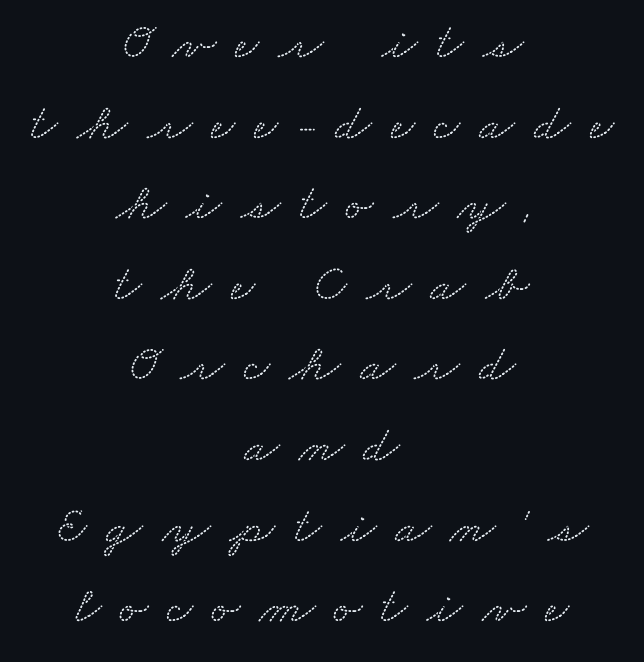
The image shows 52 px wide serif type; set centered, normal line spacing (1.55x), unusually wide letter spacing (+0.37 em), not underlined; low stroke contrast and a small x-height.
